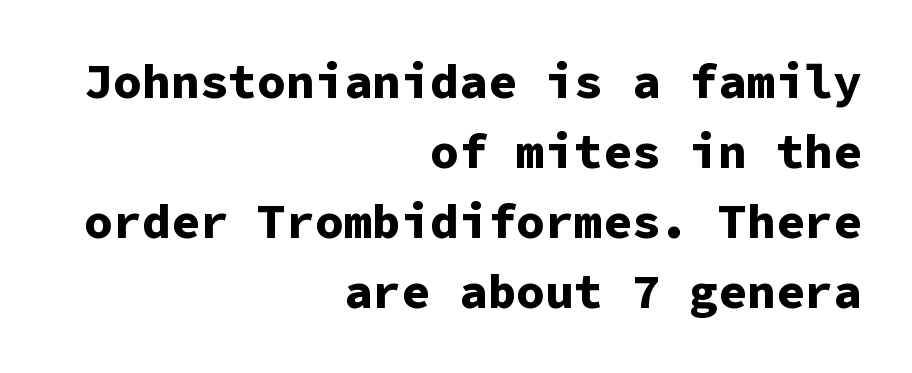
Observe the ordinary spacing: letters are neighbours, not strangers. The glyphs have the mass of a bold cut. If you drew a ruler down the right edge, every line would touch it. When letters stand straight like this, we call the style roman or upright.
